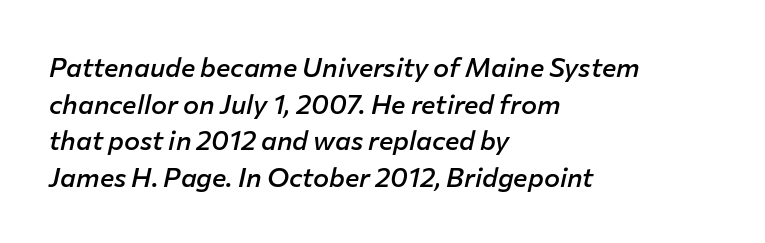
Q: Is the text bold? A: Semi-bold.
Q: Is the text italic (slanted)? A: Yes, it leans right by about 12 degrees.
Q: Is the text underlined? A: No.
Q: How is the paragraph aligned? A: Left-aligned.
Q: Is the spacing between letters normal or unusually wide? A: Normal.
Q: Is the spacing between lines tight, normal or loose? A: Normal.
